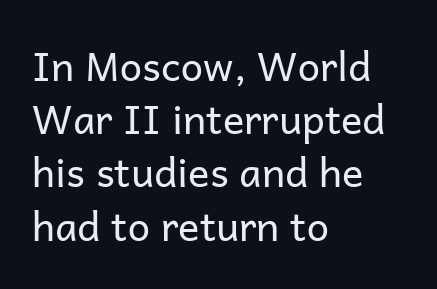
{"serif": "no", "italic": "no", "bold": "no", "weight": "regular", "width": "normal", "stroke_contrast": "low", "x_height": "medium", "monospaced": "no", "underline": "no", "align": "left", "line_spacing": "normal", "line_spacing_ratio": 1.33, "letter_spacing": "normal", "letter_spacing_em": 0.0, "glyph_px": 40}
